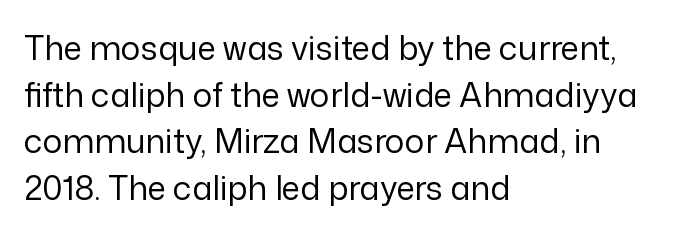
The face used here is rendered with its standard letterfit. This is not heavy type; no bold has been used. Underlining? Definitely not there. Vertically, the passage feels balanced, rows spaced as you'd expect. Think of a printed novel: that variable character pitch is what you see here. This sample uses an upright cut, with every glyph sitting square on the baseline.
